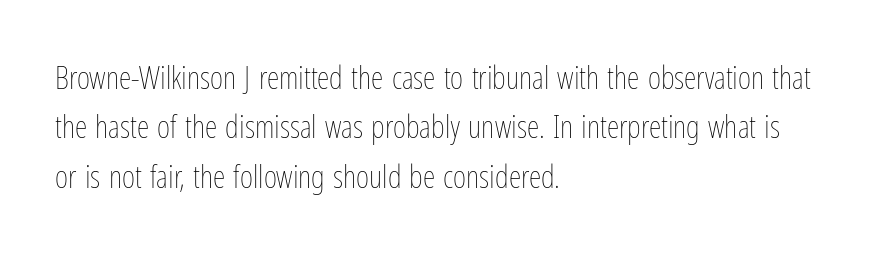
Is the letter spacing exaggerated? No — it looks like the ordinary default. Horizontally, the lines are justified to the leading edge only. These lines were composed using upright roman letters. The strip under each line holds only bare page. Bold? No — there's no thickening of the strokes.
